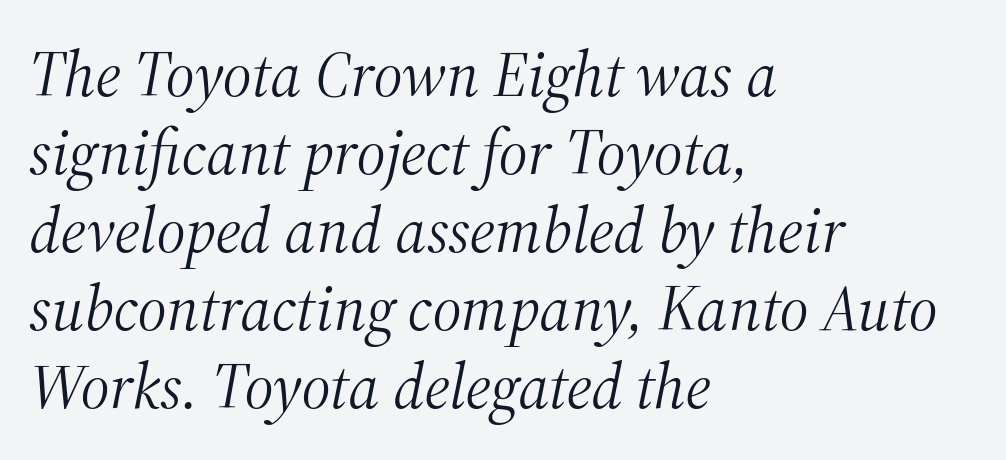
The image shows 64 px light serif type, italic (leaning right); set left-aligned, line spacing 1.22x, normal letter spacing, not underlined; medium stroke contrast and a medium x-height.
